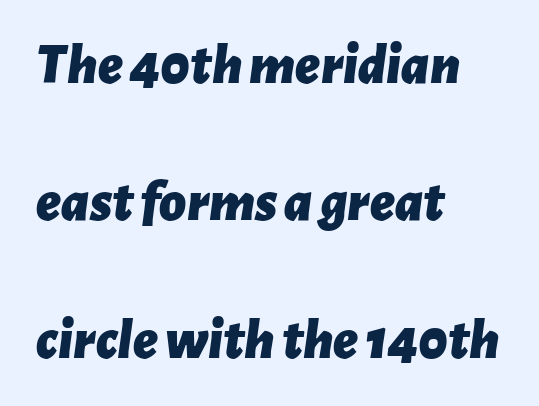
The lettering tilts uniformly, giving the passage an italic look. How would I describe the line gaps? Wide and relaxed. The face used here is proportionally spaced, like ordinary book or web type. Caption: bold face, heavy strokes. Here the glyphs are tracked normally, forming tight word shapes.
